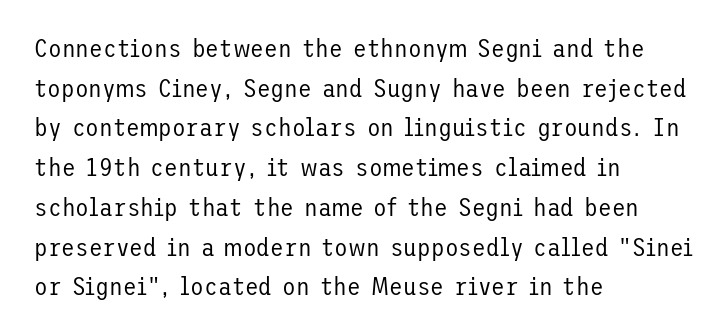
No italicization has been applied; the sample stays upright. Which margin do the lines hug? The left one — the right edge is uneven. Interline gaps are of average width in this sample. Descender tails drop into unmarked territory.
